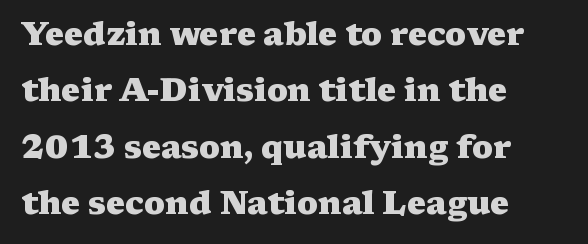
Q: Is the text bold? A: Yes.
Q: Is the text italic (slanted)? A: No, it is upright.
Q: Is the typeface a serif or a sans-serif typeface? A: Serif.
Q: Is the text underlined? A: No.
Q: How is the paragraph aligned? A: Left-aligned.
Q: Is the spacing between letters normal or unusually wide? A: Normal.
Q: Width (condensed, normal, or wide)? A: Wide.
Q: Stroke contrast? A: Medium.
Q: x-height? A: Medium.
Q: Monospaced? A: No.
